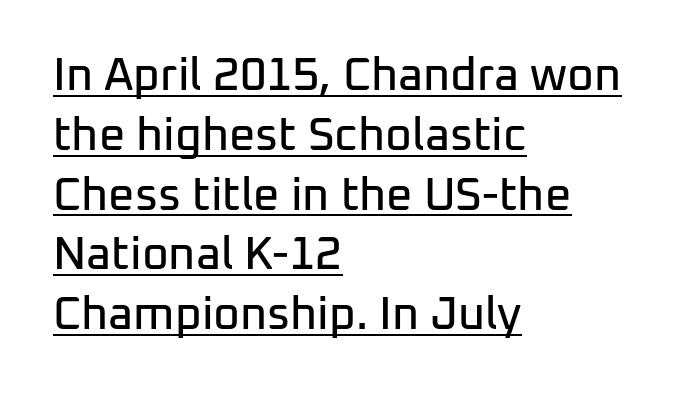
Q: Is the text italic (slanted)? A: No, it is upright.
Q: Is the typeface a serif or a sans-serif typeface? A: Sans-serif.
Q: Is the text underlined? A: Yes.
Q: How is the paragraph aligned? A: Left-aligned.
Q: Is the spacing between letters normal or unusually wide? A: Normal.
Q: Is the spacing between lines tight, normal or loose? A: Normal.
Q: Width (condensed, normal, or wide)? A: Normal.
Q: Stroke contrast? A: Low.
Q: x-height? A: Medium.
Q: Monospaced? A: No.
